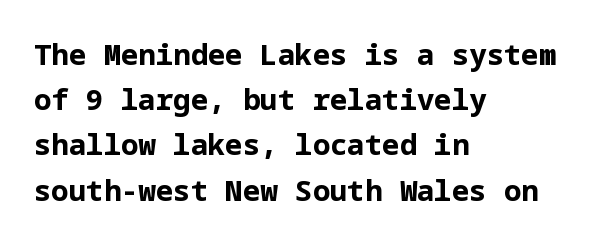
Leading: standard. The typesetter chose a ragged-right arrangement here. The specimen omits any rule beneath the text block's lines. These lines were composed using upright roman letters. The characters display no serif detailing; their extremities are plain. You'd pick this weight for a headline — it's a proper bold.
